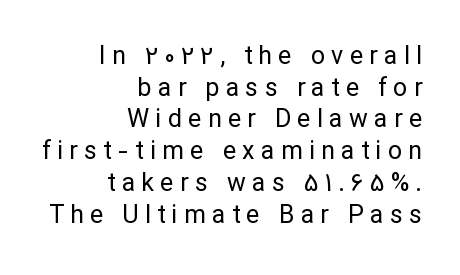
The image shows 25 px text type, upright; set right-aligned, normal line spacing (1.27x), unusually wide letter spacing (+0.25 em), not underlined.
